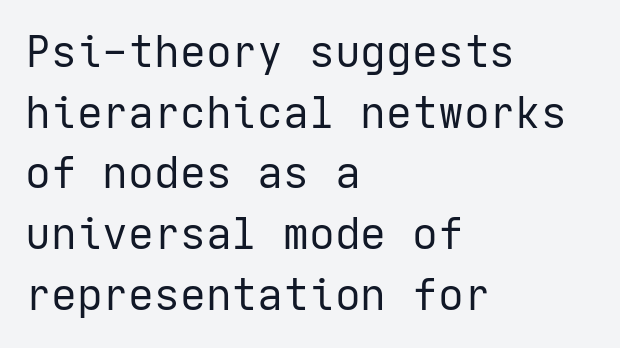
This rendering features lettering with no underline. Unlike a traditional serif, this face leaves its strokes unadorned. Words appear dense and cohesive because spacing is normal. Alignment: flush left.
